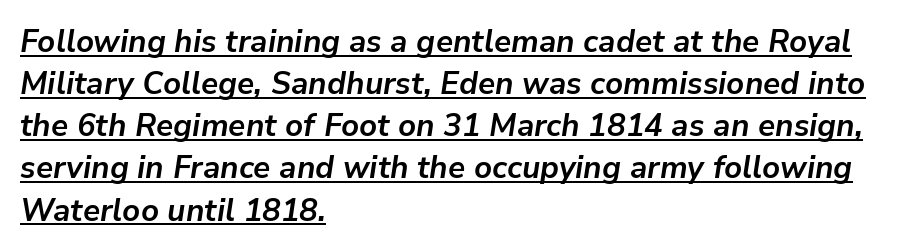
The image shows 31 px bold type, italic (leaning right); set left-aligned, normal line spacing (1.36x), normal letter spacing, underlined; low stroke contrast and a medium x-height.
